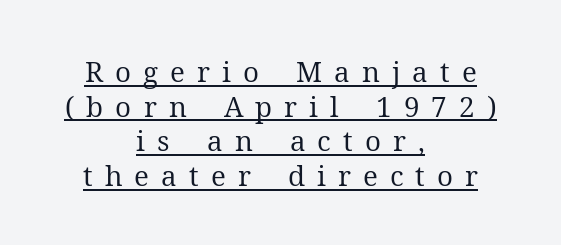
{"serif": "yes", "italic": "no", "bold": "no", "weight": "regular", "width": "normal", "stroke_contrast": "medium", "x_height": "medium", "monospaced": "no", "underline": "yes", "align": "center", "line_spacing_ratio": 1.24, "letter_spacing": "wide", "letter_spacing_em": 0.43, "glyph_px": 28}
